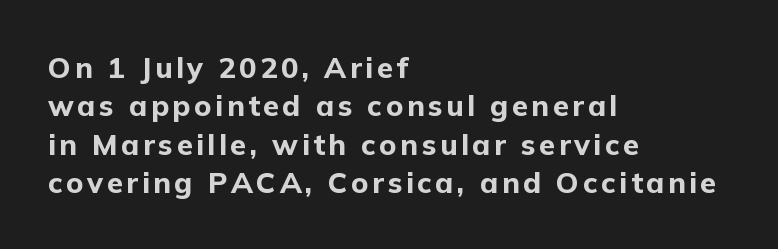
Summary of weight: heavy, a full bold. If you drew a ruler down the left edge, every line would touch it. Do the letters lean? They stand straight. Regarding leading, the lines here are spaced in the standard way.
